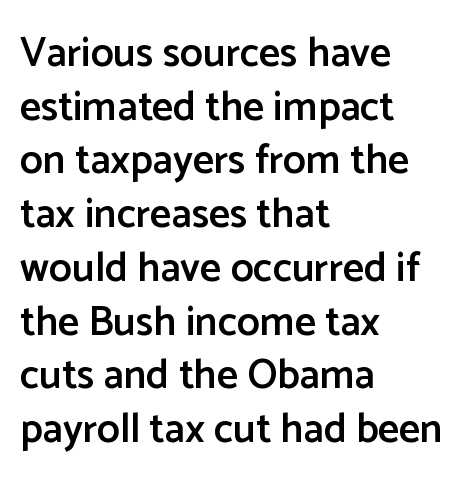
{"serif": "no", "italic": "no", "bold": "semi", "weight": "semibold", "width": "normal", "stroke_contrast": "low", "x_height": "medium", "monospaced": "no", "underline": "no", "align": "left", "line_spacing": "normal", "line_spacing_ratio": 1.31, "letter_spacing": "normal", "letter_spacing_em": 0.0, "glyph_px": 41}
